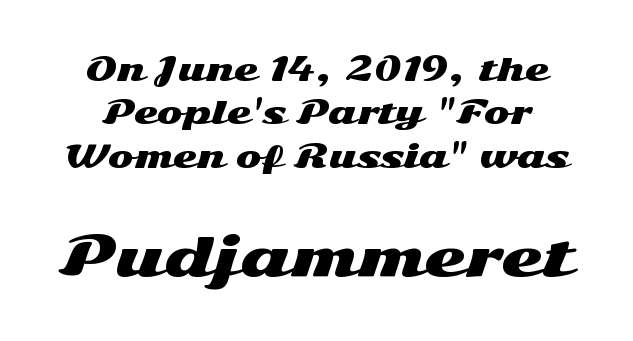
The image shows 54 px wide sans-serif type; set normal line spacing (1.4x), normal letter spacing, not underlined; the second (bottom) block is 1.74x larger; medium stroke contrast and a medium x-height.
